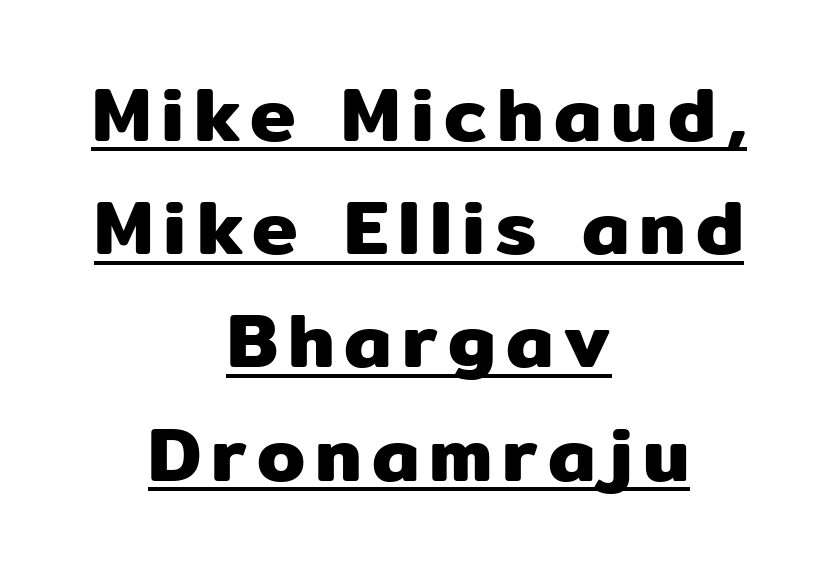
Q: Is the text italic (slanted)? A: No, it is upright.
Q: Is the typeface a serif or a sans-serif typeface? A: Sans-serif.
Q: Is the text underlined? A: Yes.
Q: How is the paragraph aligned? A: Centered.
Q: Is the spacing between lines tight, normal or loose? A: Normal.
Q: Width (condensed, normal, or wide)? A: Normal.
Q: Stroke contrast? A: Low.
Q: x-height? A: Medium.
Q: Monospaced? A: No.
